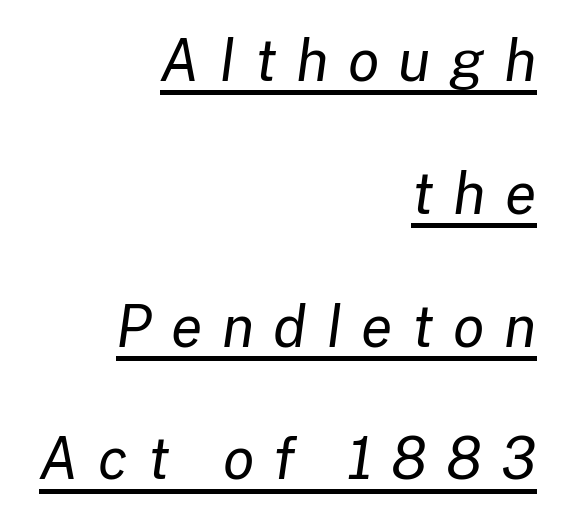
Q: Is the text bold? A: No.
Q: Is the text italic (slanted)? A: Yes, it leans right by about 8 degrees.
Q: Is the text underlined? A: Yes.
Q: How is the paragraph aligned? A: Right-aligned.
Q: Is the spacing between letters normal or unusually wide? A: Unusually wide.
Q: Is the spacing between lines tight, normal or loose? A: Loose.
Q: Width (condensed, normal, or wide)? A: Normal.
Q: Stroke contrast? A: Low.
Q: x-height? A: Medium.
Q: Monospaced? A: No.
